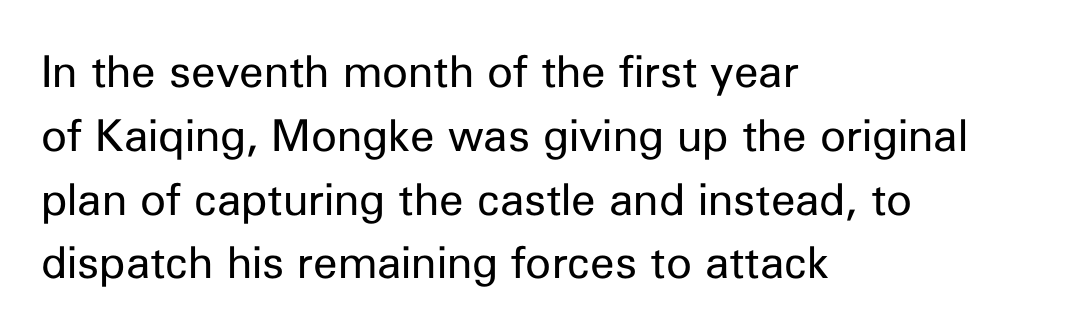
Q: Is the text bold? A: No.
Q: Is the text italic (slanted)? A: No, it is upright.
Q: Is the typeface a serif or a sans-serif typeface? A: Sans-serif.
Q: Is the text underlined? A: No.
Q: How is the paragraph aligned? A: Left-aligned.
Q: Is the spacing between letters normal or unusually wide? A: Normal.
Q: Is the spacing between lines tight, normal or loose? A: Normal.
Q: Width (condensed, normal, or wide)? A: Normal.
Q: Stroke contrast? A: Low.
Q: x-height? A: Medium.
Q: Monospaced? A: No.
